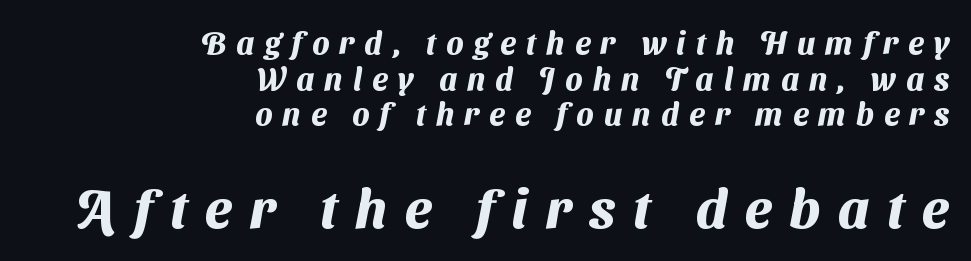
Q: Is the text bold? A: Yes.
Q: Is the typeface a serif or a sans-serif typeface? A: Sans-serif.
Q: Is the text underlined? A: No.
Q: How is the paragraph aligned? A: Right-aligned.
Q: Is the spacing between letters normal or unusually wide? A: Unusually wide.
Q: Is the spacing between lines tight, normal or loose? A: Tight.
Q: Which block of text is set in a larger size, the first (top) or the second (bottom)? A: The second (bottom) one.
Q: Width (condensed, normal, or wide)? A: Normal.
Q: Stroke contrast? A: Medium.
Q: x-height? A: Medium.
Q: Monospaced? A: No.
